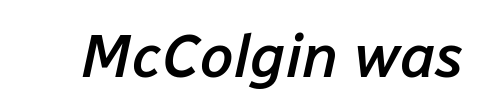
{"italic": "yes", "lean": "right", "slant_degrees": 12, "bold": "semi", "weight": "semibold", "width": "normal", "stroke_contrast": "low", "x_height": "medium", "monospaced": "no", "underline": "no", "letter_spacing": "normal", "letter_spacing_em": 0.0, "glyph_px": 61}
